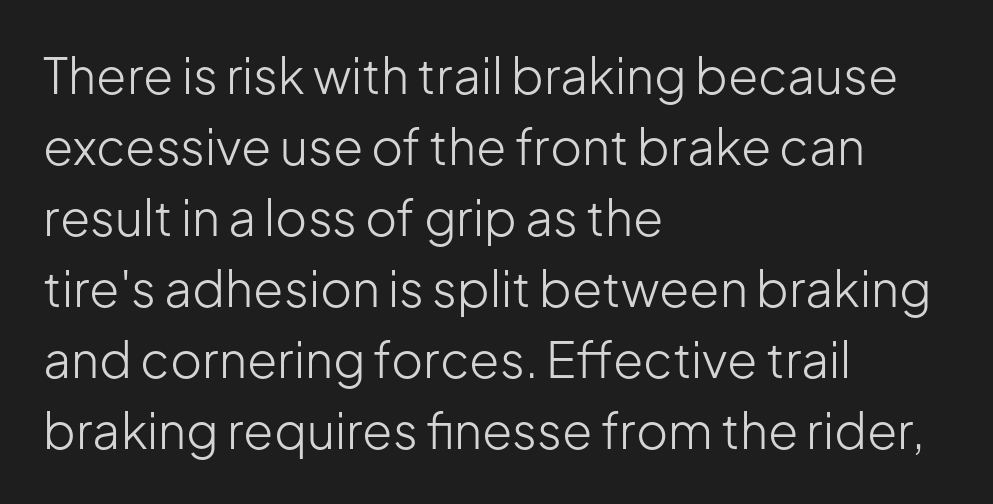
Nobody touched the tracking dial on this one. A clean baseline with only descenders dipping below it. A light-to-regular cut is what we see here. The specimen reads as upright at a glance. Think of a printed novel: that variable character pitch is what you see here.
